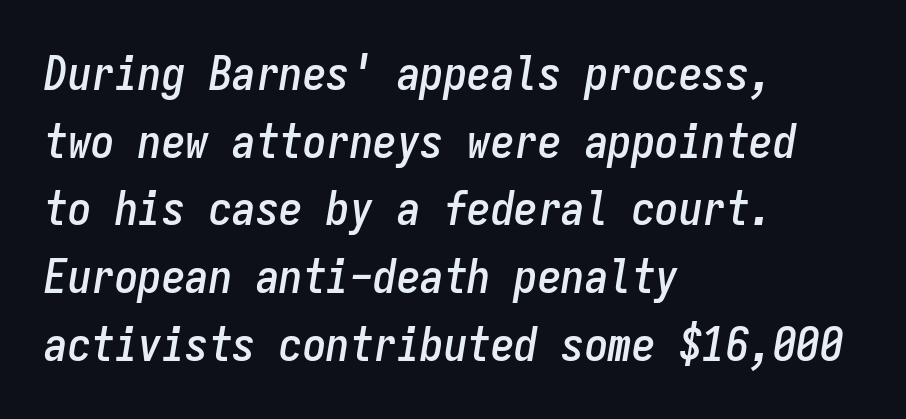
Q: Is the text italic (slanted)? A: Yes, it leans right by about 9 degrees.
Q: Is the text underlined? A: No.
Q: How is the paragraph aligned? A: Left-aligned.
Q: Is the spacing between letters normal or unusually wide? A: Normal.
Q: Is the spacing between lines tight, normal or loose? A: Normal.
Q: Width (condensed, normal, or wide)? A: Condensed.
Q: Stroke contrast? A: Low.
Q: x-height? A: Medium.
Q: Monospaced? A: Yes.
